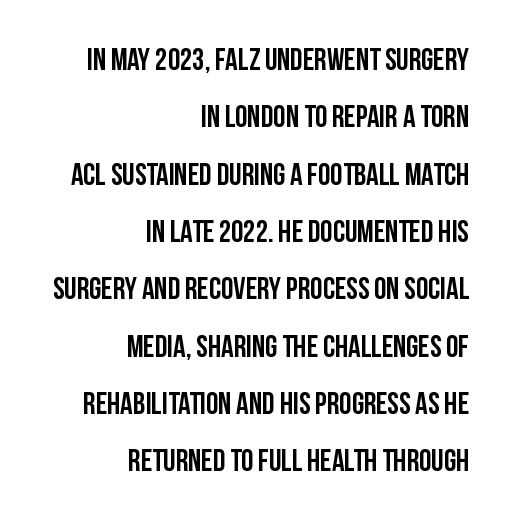
{"serif": "no", "italic": "no", "bold": "yes", "weight": "semibold", "width": "condensed", "stroke_contrast": "low", "x_height": "large", "monospaced": "no", "underline": "no", "align": "right", "line_spacing_ratio": 1.85, "letter_spacing": "normal", "letter_spacing_em": 0.0, "glyph_px": 31}
